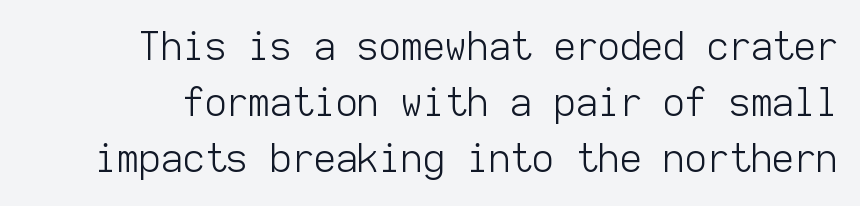
The image shows 38 px light sans-serif type, upright, monospaced; set normal line spacing (1.48x), normal letter spacing, not underlined; low stroke contrast and a medium x-height.
